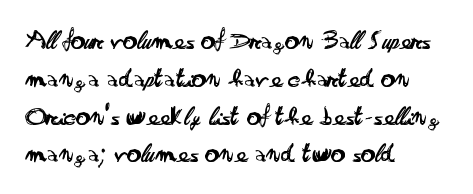
{"serif": "no", "italic": "no", "bold": "no", "weight": "regular", "width": "wide", "stroke_contrast": "low", "x_height": "small", "monospaced": "no", "underline": "no", "align": "left", "line_spacing": "normal", "line_spacing_ratio": 1.35, "letter_spacing": "normal", "letter_spacing_em": 0.0, "glyph_px": 28}
